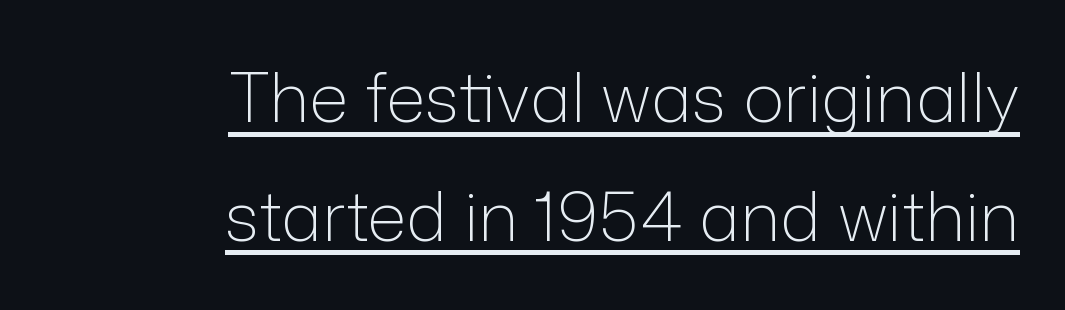
{"serif": "no", "italic": "no", "bold": "no", "weight": "light", "width": "normal", "stroke_contrast": "low", "x_height": "medium", "monospaced": "no", "underline": "yes", "align": "right", "line_spacing_ratio": 1.72, "letter_spacing": "normal", "letter_spacing_em": 0.0, "glyph_px": 69}
